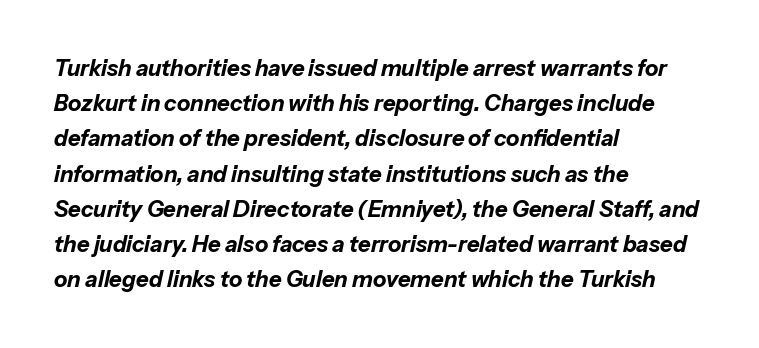
The image shows 22 px bold type, italic (leaning right); set left-aligned, normal line spacing (1.6x), normal letter spacing, not underlined.
